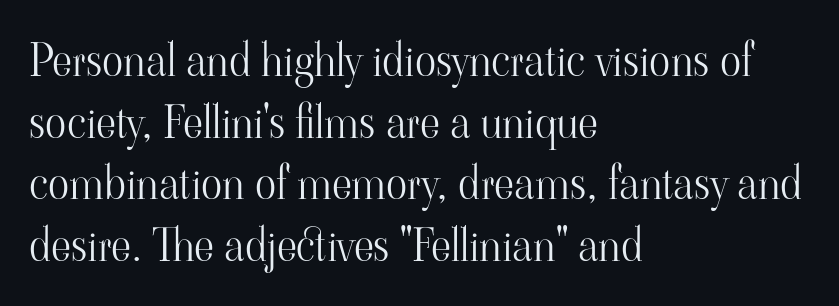
The specimen omits any rule beneath the text block's lines. Do the letters lean? They stand straight. The rendering anchors every line to the left-hand side. Summary of vertical rhythm: regular, with standard interline spacing. Are there feet on the stems? There are — it's a serif.
